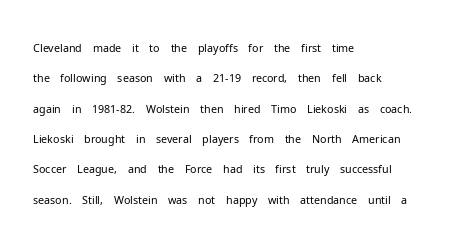
The image shows 22 px text type, upright; set left-aligned, normal line spacing (1.38x), normal letter spacing, not underlined.
